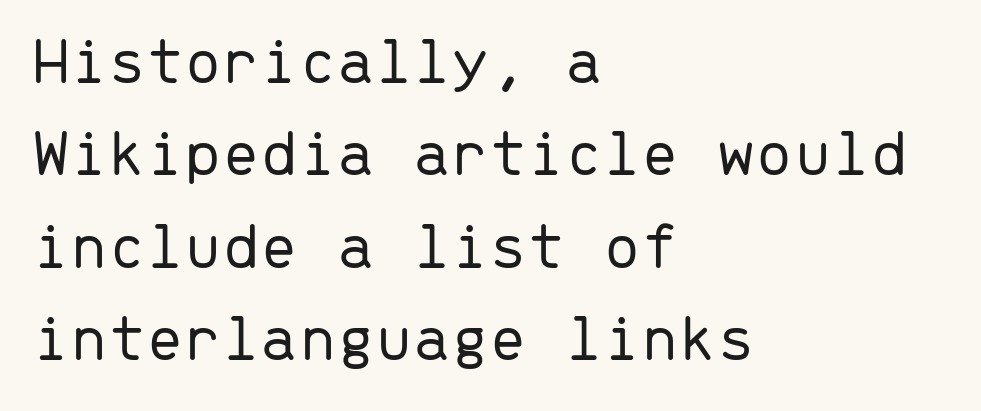
Q: Is the text bold? A: No.
Q: Is the text italic (slanted)? A: No, it is upright.
Q: Is the typeface a serif or a sans-serif typeface? A: Sans-serif.
Q: Is the text underlined? A: No.
Q: How is the paragraph aligned? A: Left-aligned.
Q: Is the spacing between letters normal or unusually wide? A: Normal.
Q: Is the spacing between lines tight, normal or loose? A: Normal.
Q: Width (condensed, normal, or wide)? A: Normal.
Q: Stroke contrast? A: Low.
Q: x-height? A: Medium.
Q: Monospaced? A: Yes.
